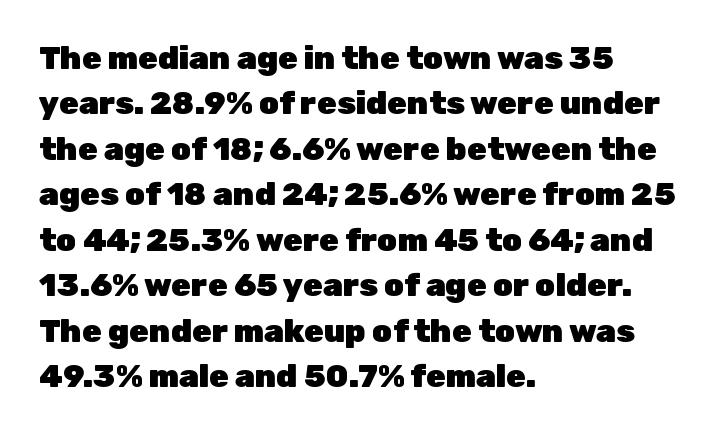
This is roman type, the default non-slanted kind. Is the type bold? Yes — the strokes are clearly thick and heavy. Any mark beneath the type? The region is blank. A student would call this left alignment; a typographer would say flush left, rag right. Looks like regular typesetting: each glyph gets only the width it needs. Stroke terminals: plain, sans-serif.
